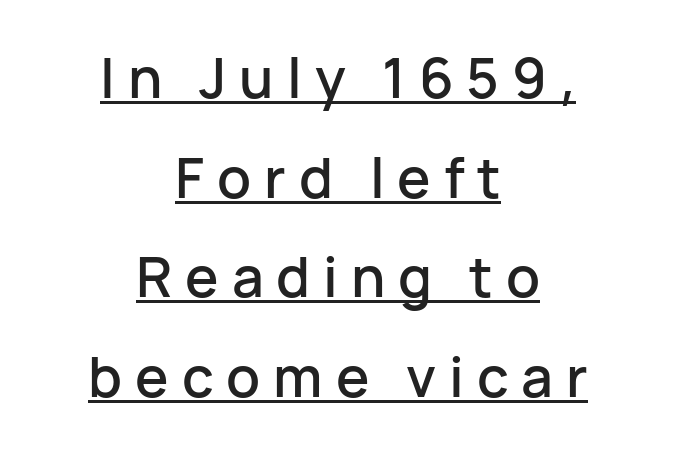
These lines were composed using upright roman letters. Inter-character spacing is expanded well beyond the font's built-in metrics. Typeset on center — no edge is straight. The passage shown is typed in a proportional face where columns would drift. Does a line run under the words? Yes, clearly.
